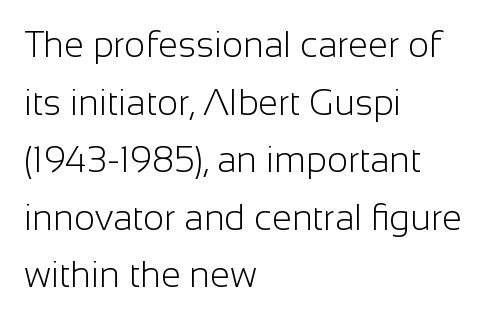
Q: Is the text bold? A: No.
Q: Is the text italic (slanted)? A: No, it is upright.
Q: Is the typeface a serif or a sans-serif typeface? A: Sans-serif.
Q: Is the text underlined? A: No.
Q: How is the paragraph aligned? A: Left-aligned.
Q: Is the spacing between letters normal or unusually wide? A: Normal.
Q: Is the spacing between lines tight, normal or loose? A: Normal.
Q: Width (condensed, normal, or wide)? A: Normal.
Q: Stroke contrast? A: Low.
Q: x-height? A: Medium.
Q: Monospaced? A: No.
